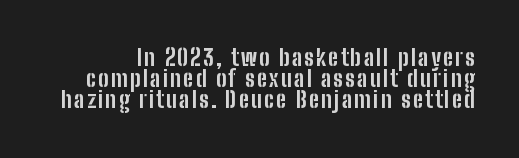
The image shows 22 px bold type, upright; set tight line spacing (0.96x), not underlined.
